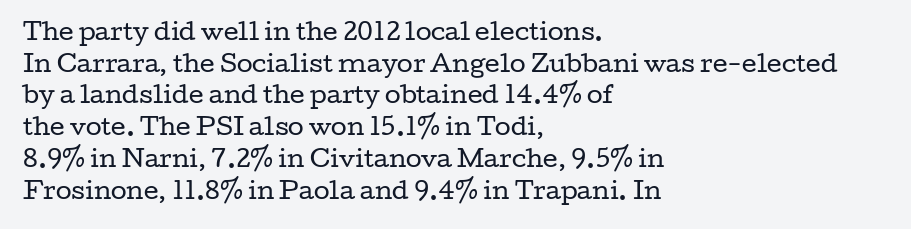
{"italic": "no", "bold": "no", "underline": "no", "align": "left", "line_spacing": "normal", "line_spacing_ratio": 1.38, "letter_spacing": "normal", "letter_spacing_em": 0.0, "glyph_px": 23}
